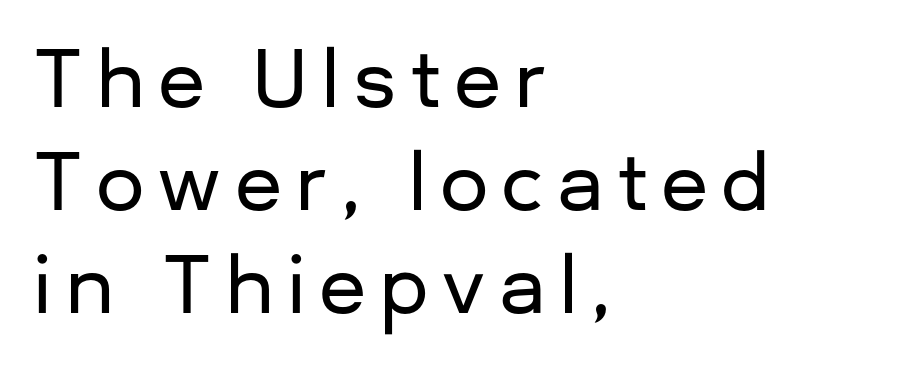
The image shows 77 px sans-serif type, upright; set left-aligned, normal line spacing (1.34x), not underlined; low stroke contrast and a medium x-height.
